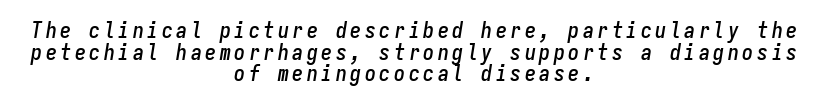
Q: Is the text italic (slanted)? A: Yes, it leans right by about 9 degrees.
Q: Is the text underlined? A: No.
Q: How is the paragraph aligned? A: Centered.
Q: Is the spacing between lines tight, normal or loose? A: Tight.
